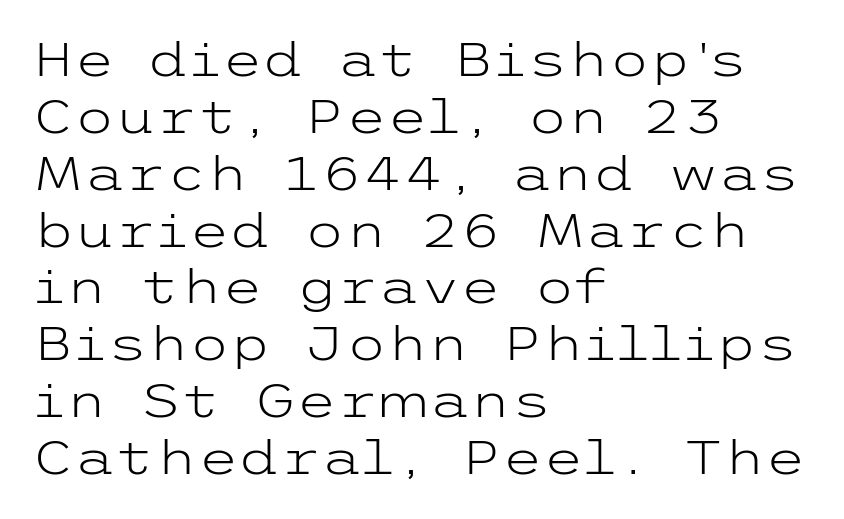
{"serif": "no", "italic": "no", "bold": "no", "weight": "light", "width": "wide", "stroke_contrast": "low", "x_height": "medium", "underline": "no", "align": "left", "line_spacing_ratio": 1.21, "letter_spacing": "normal", "letter_spacing_em": 0.0, "glyph_px": 47}
